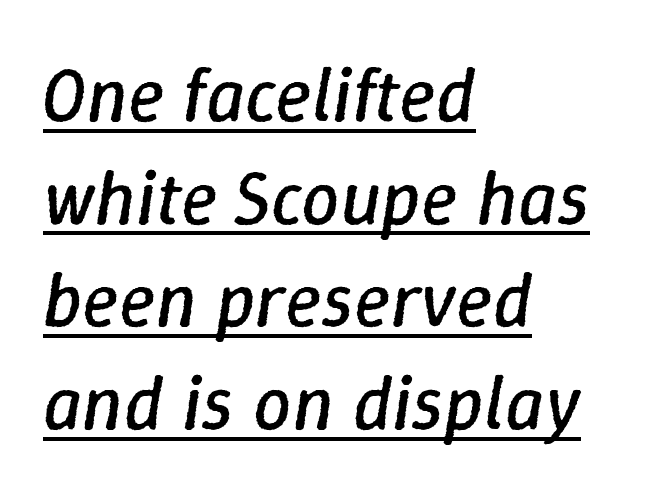
This rendering leaves character spacing at its baseline value. This is oblique type, the kind used for emphasis or titles. Compared with a typical body face, this is equally light or lighter still. Line spacing here is normal. The rendered words wear a rule along their underside.
